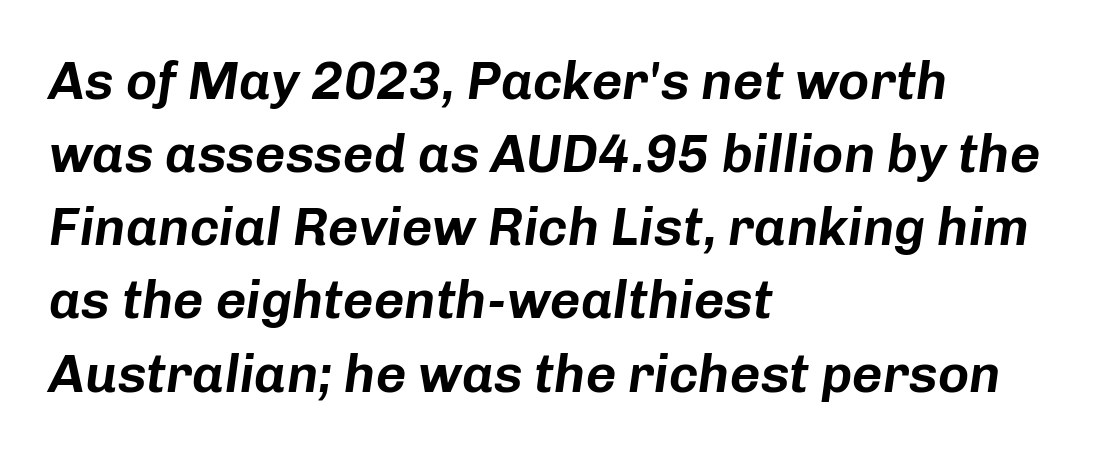
The image shows 53 px text type, italic (leaning right); set left-aligned, normal line spacing (1.38x), normal letter spacing, not underlined; low stroke contrast and a medium x-height.
